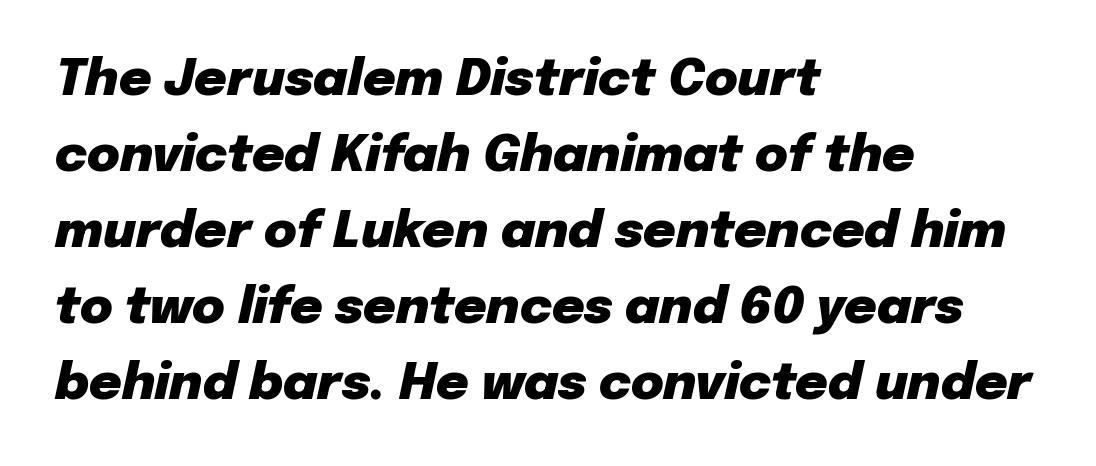
{"italic": "yes", "lean": "right", "slant_degrees": 12, "bold": "yes", "weight": "heavy", "width": "normal", "stroke_contrast": "low", "x_height": "medium", "monospaced": "no", "underline": "no", "align": "left", "line_spacing": "normal", "line_spacing_ratio": 1.52, "letter_spacing": "normal", "letter_spacing_em": 0.0, "glyph_px": 50}
